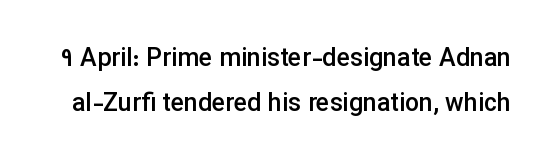
Does extra space separate the letters? No, they use regular spacing. The strip under each line holds only bare page. This is the regular roman posture of the typeface. Typographic density is moderately raised because the face is semibold.
